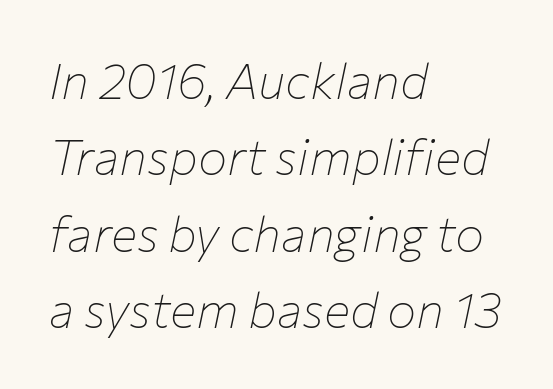
Varying glyph widths throughout — classic text-font behaviour. Observe the ordinary spacing: letters are neighbours, not strangers. The axis of the letterforms is tilted away from vertical. Leftover space on each line is placed entirely after the last word. Baseline-to-baseline distance is the conventional proportion of letter height. Summary of weight: not heavy and not bold.
